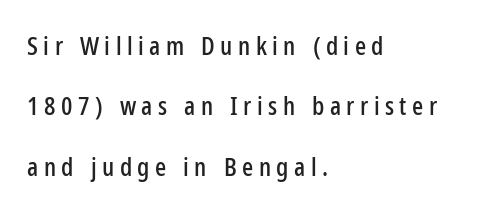
The image shows 26 px text type, upright; set left-aligned, loose line spacing (2.32x), unusually wide letter spacing (+0.21 em), not underlined.
